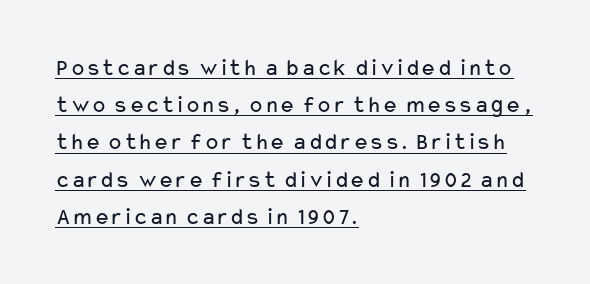
The image shows 24 px text type, upright; set left-aligned, normal line spacing (1.55x), normal letter spacing, underlined.
